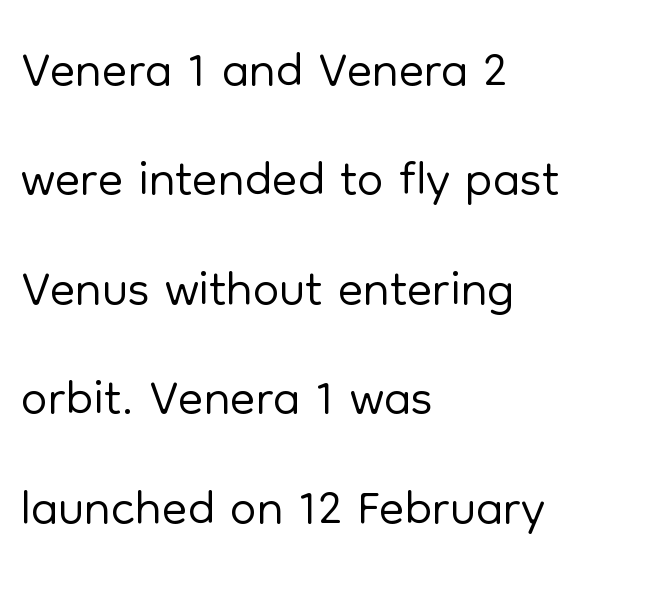
Q: Is the text bold? A: No.
Q: Is the text italic (slanted)? A: No, it is upright.
Q: Is the typeface a serif or a sans-serif typeface? A: Sans-serif.
Q: Is the text underlined? A: No.
Q: How is the paragraph aligned? A: Left-aligned.
Q: Is the spacing between letters normal or unusually wide? A: Normal.
Q: Is the spacing between lines tight, normal or loose? A: Normal.
Q: Width (condensed, normal, or wide)? A: Normal.
Q: Stroke contrast? A: Low.
Q: x-height? A: Medium.
Q: Monospaced? A: No.
